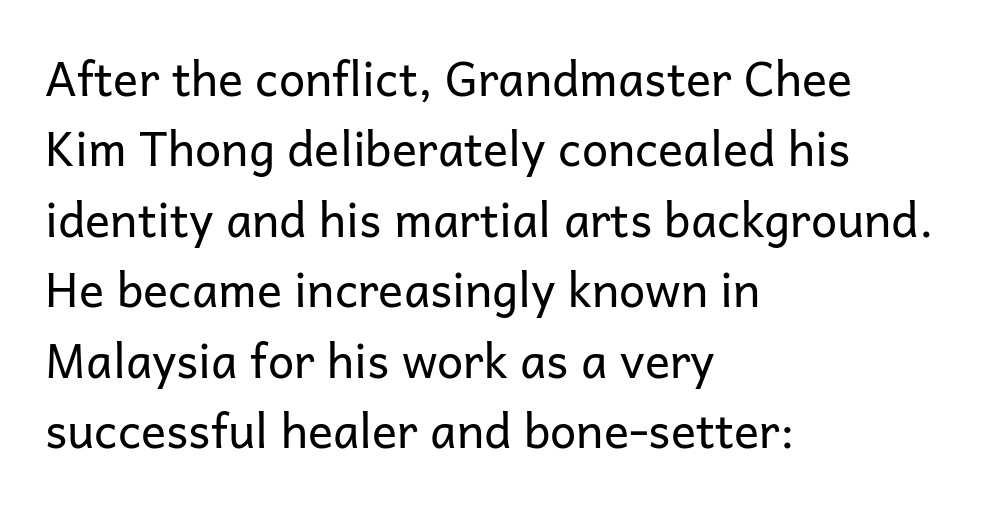
Observe the ordinary spacing: letters are neighbours, not strangers. Each stroke keeps to a modest, everyday thickness or less. The face used here is a sans, in the tradition of grotesques and geometrics. Note the varied advance widths — an 'i' is clearly narrower than an 'm'. This rendering uses left alignment, leaving the right contour irregular.
